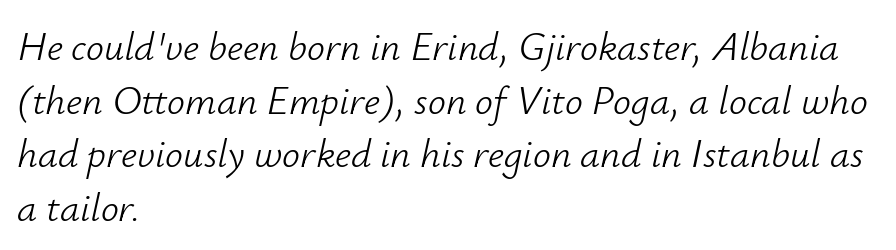
Observe the lean: these are italic letterforms. The rendering keeps characters at their native spacing. Leading: standard. The rendering uses natural spacing where letterforms have individual widths.
